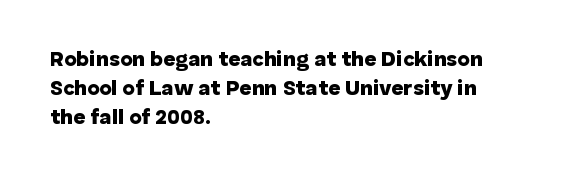
The lines are quadded left. These lines keep a tight, regular rhythm from letter to letter. The gap between lines stays unmarked. It's the straight-up-and-down kind of type. The rendering uses a moderate line-height, typical for paragraphs. Pretty heavy lettering here — definitely bold.
